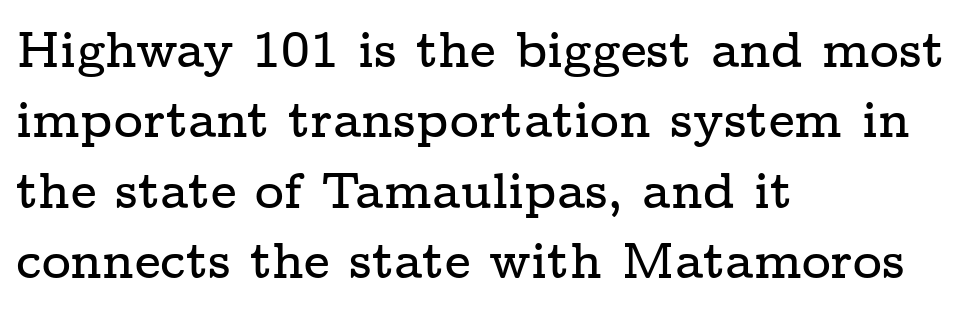
{"serif": "yes", "italic": "no", "width": "wide", "stroke_contrast": "low", "x_height": "medium", "monospaced": "no", "underline": "no", "align": "left", "line_spacing": "normal", "line_spacing_ratio": 1.41, "letter_spacing": "normal", "letter_spacing_em": 0.0, "glyph_px": 50}
